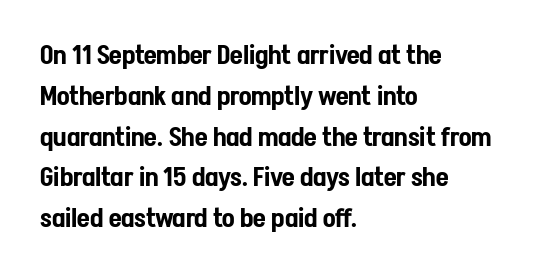
Q: Is the text italic (slanted)? A: No, it is upright.
Q: Is the text underlined? A: No.
Q: How is the paragraph aligned? A: Left-aligned.
Q: Is the spacing between letters normal or unusually wide? A: Normal.
Q: Is the spacing between lines tight, normal or loose? A: Normal.
